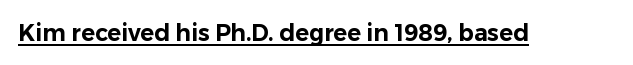
{"italic": "no", "underline": "yes", "letter_spacing": "normal", "letter_spacing_em": 0.0, "glyph_px": 23}
